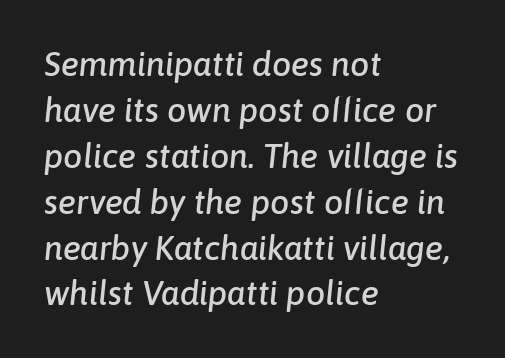
The image shows 34 px text type, italic (leaning right); set left-aligned, normal line spacing (1.35x), normal letter spacing, not underlined; low stroke contrast and a medium x-height.
